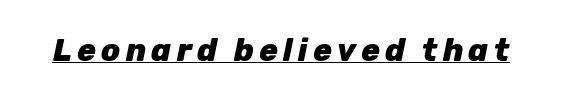
{"italic": "yes", "lean": "right", "slant_degrees": 12, "bold": "yes", "weight": "heavy", "width": "normal", "stroke_contrast": "low", "x_height": "medium", "monospaced": "no", "underline": "yes", "glyph_px": 31}
